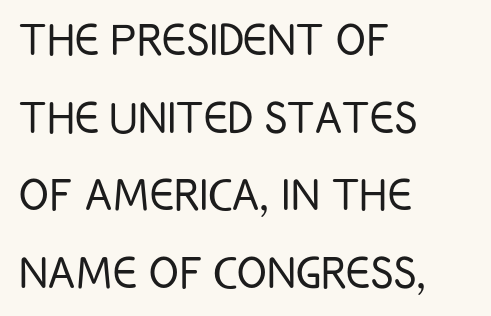
The image shows 55 px light, condensed sans-serif type, upright; set left-aligned, normal line spacing (1.41x), normal letter spacing, not underlined; low stroke contrast and a large x-height.
